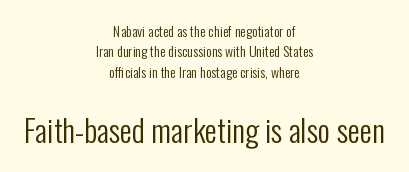
{"serif": "no", "italic": "no", "bold": "no", "weight": "regular", "width": "condensed", "stroke_contrast": "low", "x_height": "medium", "monospaced": "no", "underline": "no", "align": "center", "line_spacing": "normal", "line_spacing_ratio": 1.45, "letter_spacing": "normal", "letter_spacing_em": 0.0, "larger_block": "second", "size_ratio": 2.21, "glyph_px": 31}
